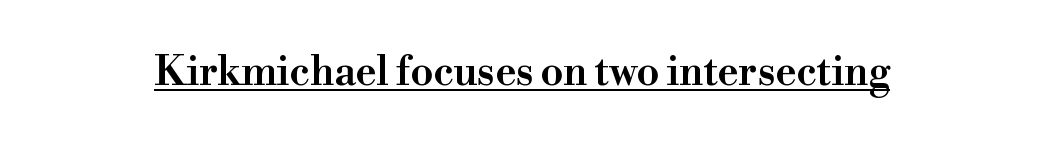
Q: Is the text italic (slanted)? A: No, it is upright.
Q: Is the typeface a serif or a sans-serif typeface? A: Serif.
Q: Is the text underlined? A: Yes.
Q: Is the spacing between letters normal or unusually wide? A: Normal.
Q: Width (condensed, normal, or wide)? A: Wide.
Q: Stroke contrast? A: High.
Q: x-height? A: Small.
Q: Monospaced? A: No.
